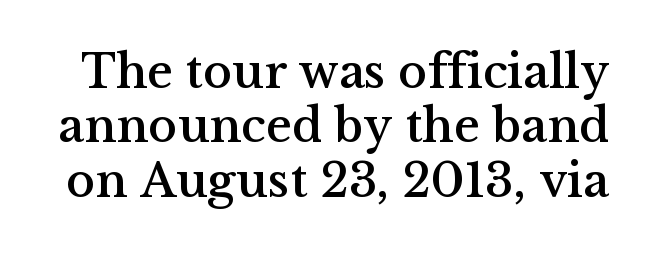
{"serif": "yes", "italic": "no", "width": "normal", "stroke_contrast": "medium", "x_height": "medium", "monospaced": "no", "underline": "no", "line_spacing": "tight", "line_spacing_ratio": 1.11, "letter_spacing": "normal", "letter_spacing_em": 0.0, "glyph_px": 49}
